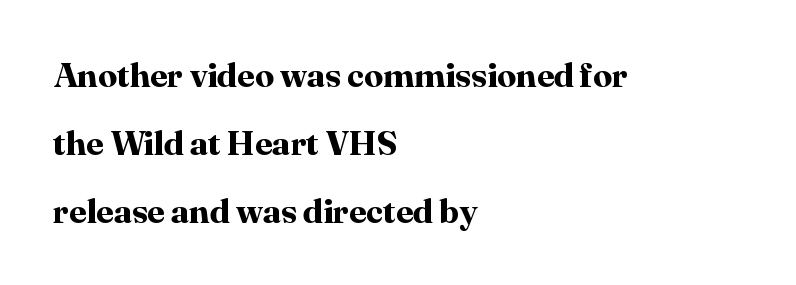
The image shows 34 px bold serif type, upright; set left-aligned, loose line spacing (2.0x), normal letter spacing, not underlined; high stroke contrast and a medium x-height.
